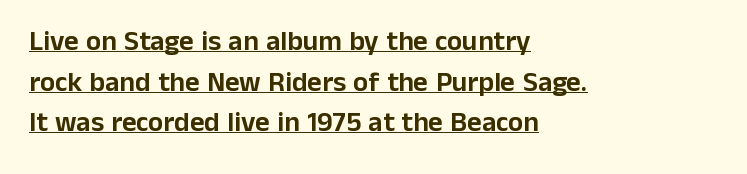
Q: Is the text italic (slanted)? A: No, it is upright.
Q: Is the typeface a serif or a sans-serif typeface? A: Sans-serif.
Q: Is the text underlined? A: Yes.
Q: How is the paragraph aligned? A: Left-aligned.
Q: Is the spacing between letters normal or unusually wide? A: Normal.
Q: Is the spacing between lines tight, normal or loose? A: Normal.
Q: Width (condensed, normal, or wide)? A: Normal.
Q: Stroke contrast? A: Low.
Q: x-height? A: Medium.
Q: Monospaced? A: No.
